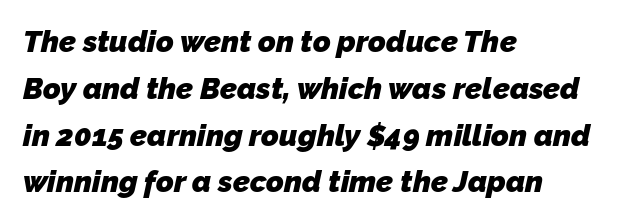
Check the space under the baseline: it is left empty. A student would call this left alignment; a typographer would say flush left, rag right. Successive baselines arrive at the customary interval. Thick stems and heavy bowls — unmistakably bold.
